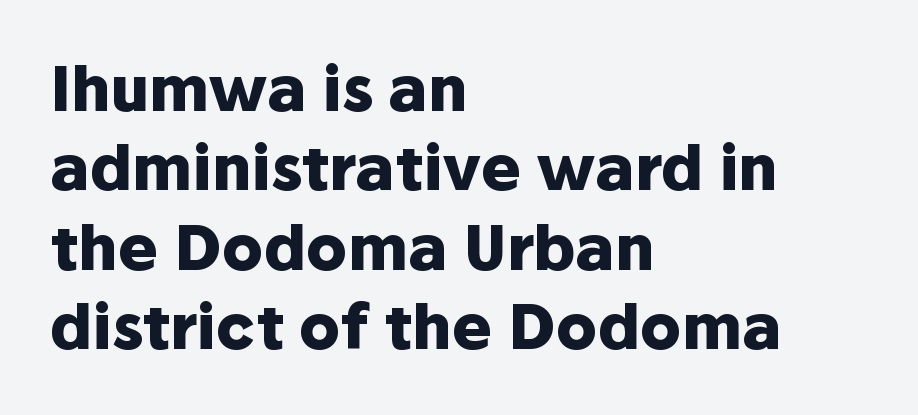
{"serif": "no", "italic": "no", "bold": "yes", "weight": "heavy", "width": "normal", "stroke_contrast": "low", "x_height": "medium", "monospaced": "no", "underline": "no", "align": "left", "line_spacing": "normal", "line_spacing_ratio": 1.3, "letter_spacing": "normal", "letter_spacing_em": 0.0, "glyph_px": 61}
